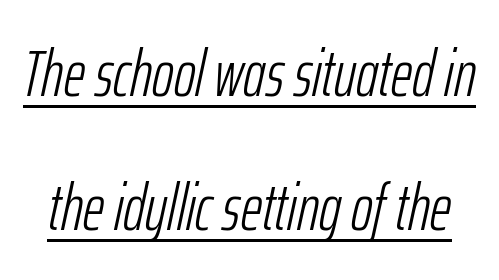
{"italic": "yes", "lean": "right", "slant_degrees": 12, "bold": "no", "weight": "light", "width": "condensed", "stroke_contrast": "low", "x_height": "medium", "monospaced": "no", "underline": "yes", "line_spacing": "loose", "line_spacing_ratio": 2.03, "letter_spacing": "normal", "letter_spacing_em": 0.0, "glyph_px": 66}
